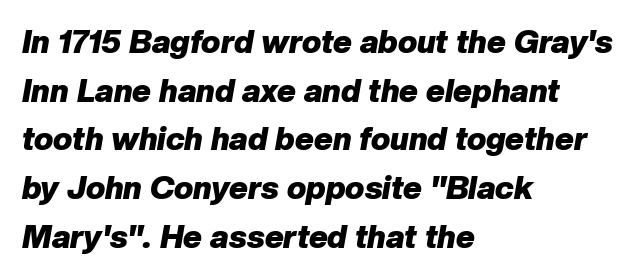
The image shows 32 px heavy type, italic (leaning right); set left-aligned, normal line spacing (1.52x), normal letter spacing, not underlined; low stroke contrast and a medium x-height.
